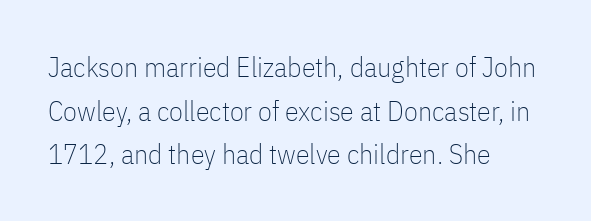
Q: Is the text bold? A: No.
Q: Is the text italic (slanted)? A: No, it is upright.
Q: Is the typeface a serif or a sans-serif typeface? A: Sans-serif.
Q: Is the text underlined? A: No.
Q: How is the paragraph aligned? A: Left-aligned.
Q: Is the spacing between letters normal or unusually wide? A: Normal.
Q: Is the spacing between lines tight, normal or loose? A: Normal.
Q: Width (condensed, normal, or wide)? A: Condensed.
Q: Stroke contrast? A: Low.
Q: x-height? A: Medium.
Q: Monospaced? A: No.
